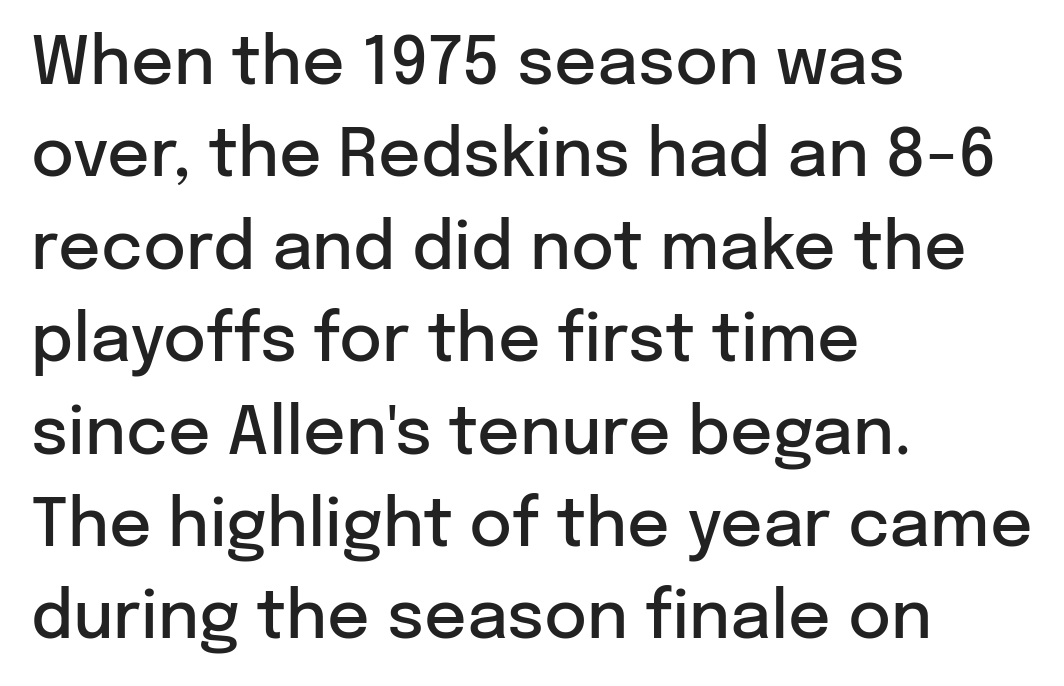
{"serif": "no", "italic": "no", "bold": "semi", "weight": "semibold", "width": "normal", "stroke_contrast": "low", "x_height": "medium", "monospaced": "no", "underline": "no", "align": "left", "line_spacing": "normal", "line_spacing_ratio": 1.4, "letter_spacing": "normal", "letter_spacing_em": 0.0, "glyph_px": 66}
